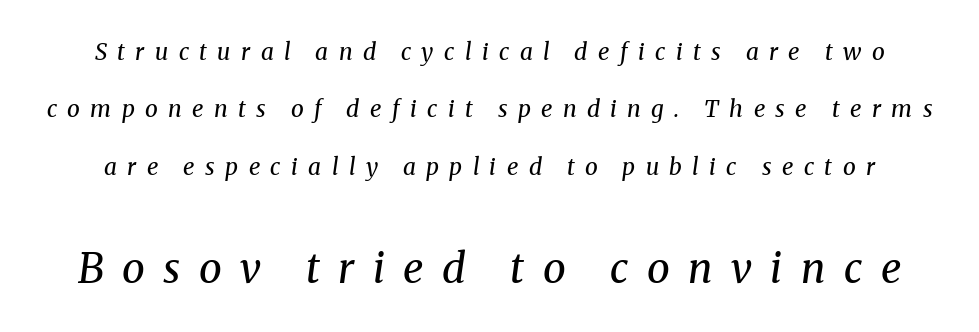
The gaps between neighbouring characters are conspicuously large. In terms of leading, this rendering errs on the spacious side. The specimen reads as italic at a glance. The face used here is proportionally spaced, like ordinary book or web type.
